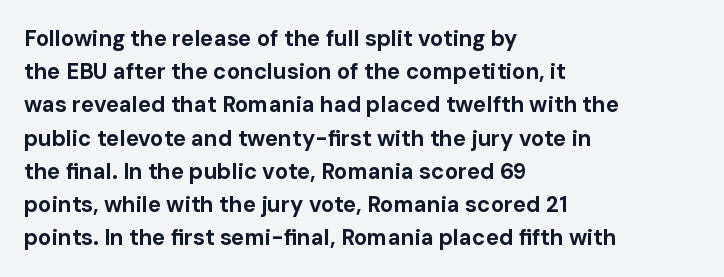
{"italic": "no", "bold": "yes", "underline": "no", "align": "left", "line_spacing": "normal", "line_spacing_ratio": 1.51, "letter_spacing": "normal", "letter_spacing_em": 0.0, "glyph_px": 22}
